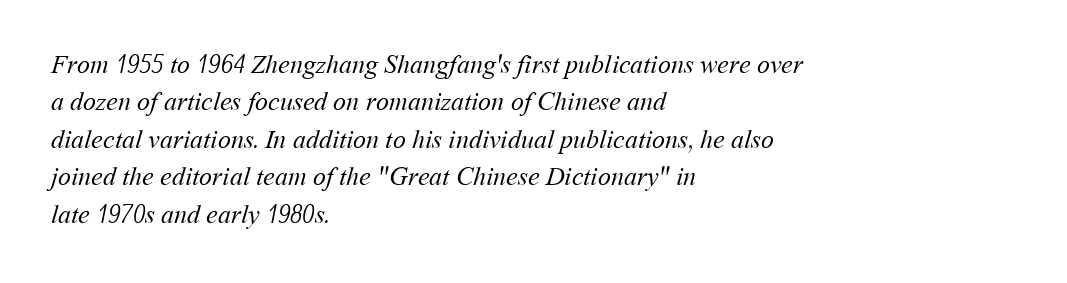
The image shows 26 px text type; set left-aligned, normal line spacing (1.44x), normal letter spacing, not underlined.
